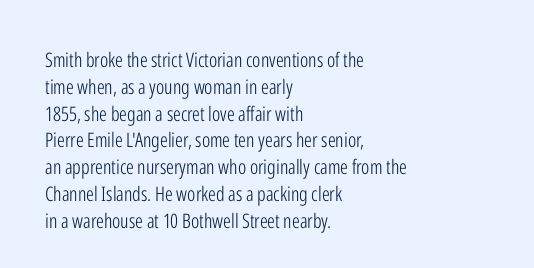
{"italic": "no", "bold": "no", "underline": "no", "align": "left", "line_spacing": "normal", "line_spacing_ratio": 1.34, "letter_spacing": "normal", "letter_spacing_em": 0.0, "glyph_px": 20}
